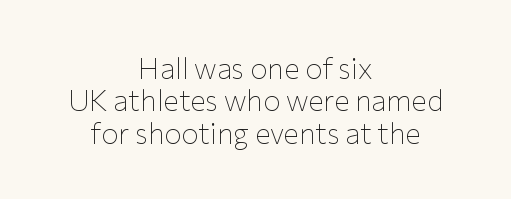
{"serif": "no", "italic": "no", "bold": "no", "weight": "thin", "width": "normal", "stroke_contrast": "low", "x_height": "medium", "monospaced": "no", "underline": "no", "align": "center", "line_spacing": "tight", "line_spacing_ratio": 1.12, "letter_spacing": "normal", "letter_spacing_em": 0.0, "glyph_px": 29}
